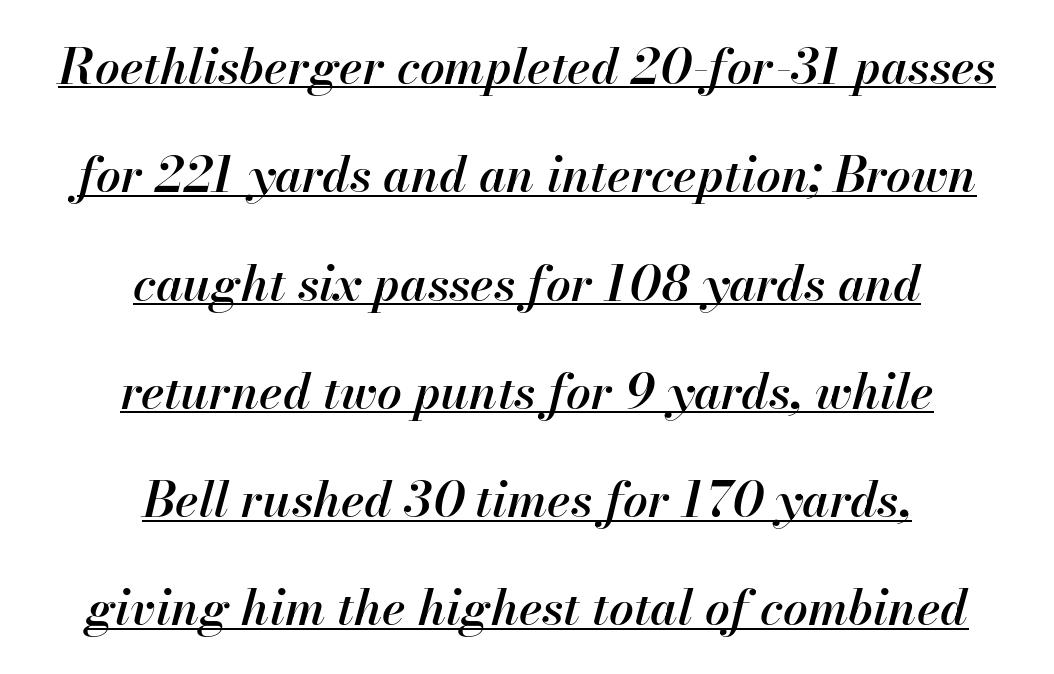
Emphasis by weight is partial: semibold. The face used here is proportionally spaced, like ordinary book or web type. Tracking value appears to be zero — textbook default spacing. Check the space under the baseline: a stroke is drawn there. The passage shown leans; its letterforms are oblique. The lines are quadded center.
